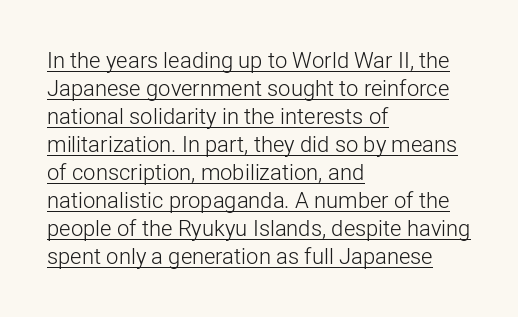
The image shows 22 px text type, upright; set left-aligned, normal line spacing (1.27x), normal letter spacing, underlined.
